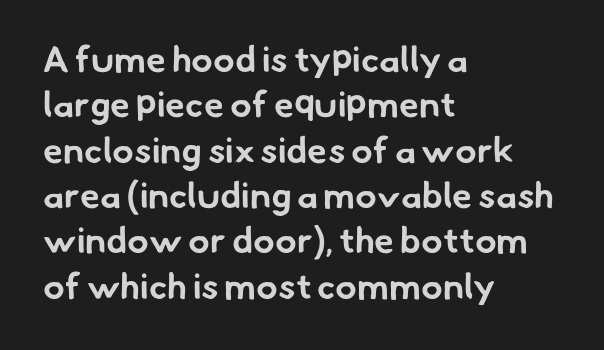
Leftover space on each line is placed entirely after the last word. What kind of face is this? One without serifs — a sans. Honestly, the letter spacing is just normal — you wouldn't notice it. This block has exactly the height ordinary leading produces. Honestly, there is no underline to notice here at all. Set as a true bold cut, around the 700 mark.
